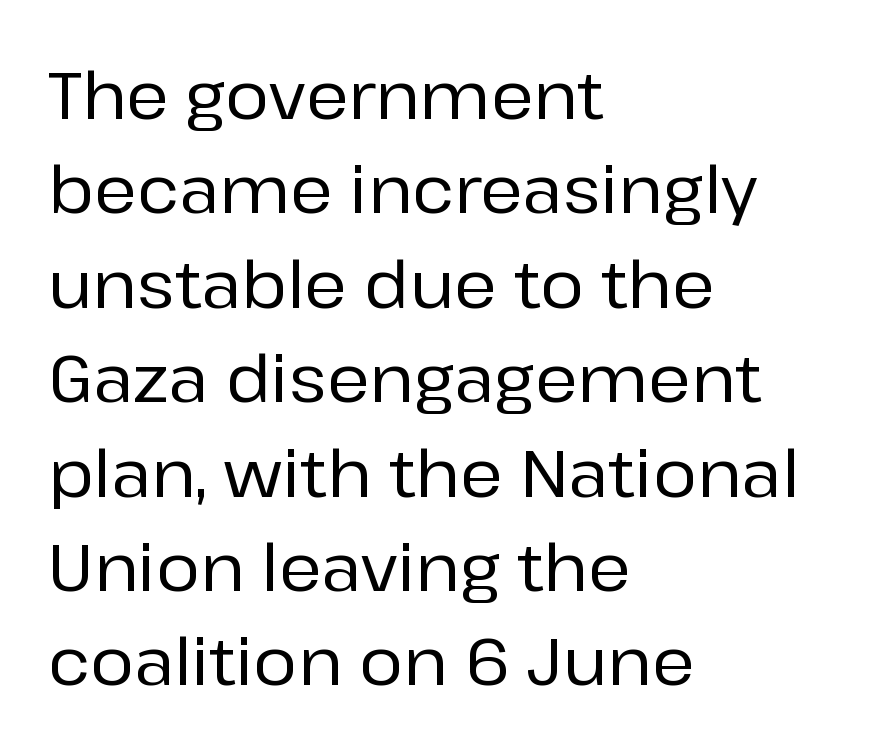
Q: Is the text italic (slanted)? A: No, it is upright.
Q: Is the typeface a serif or a sans-serif typeface? A: Sans-serif.
Q: Is the text underlined? A: No.
Q: How is the paragraph aligned? A: Left-aligned.
Q: Is the spacing between letters normal or unusually wide? A: Normal.
Q: Is the spacing between lines tight, normal or loose? A: Normal.
Q: Width (condensed, normal, or wide)? A: Normal.
Q: Stroke contrast? A: Low.
Q: x-height? A: Medium.
Q: Monospaced? A: No.
